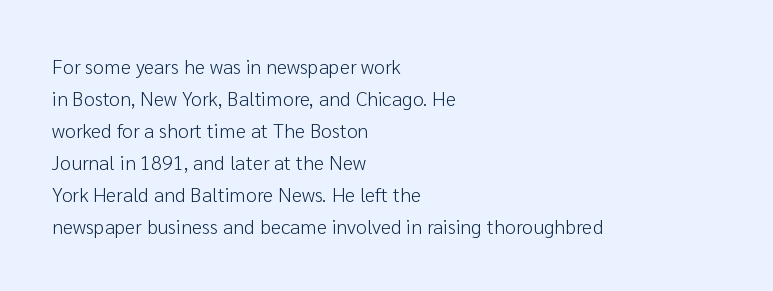
Q: Is the text bold? A: No.
Q: Is the text italic (slanted)? A: No, it is upright.
Q: Is the text underlined? A: No.
Q: How is the paragraph aligned? A: Left-aligned.
Q: Is the spacing between letters normal or unusually wide? A: Normal.
Q: Is the spacing between lines tight, normal or loose? A: Normal.
